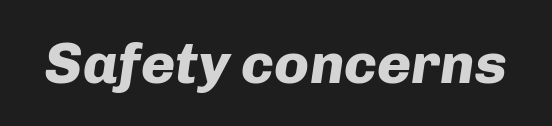
Q: Is the text bold? A: Yes.
Q: Is the text italic (slanted)? A: Yes, it leans right by about 8 degrees.
Q: Is the text underlined? A: No.
Q: Is the spacing between letters normal or unusually wide? A: Normal.
Q: Width (condensed, normal, or wide)? A: Normal.
Q: Stroke contrast? A: Low.
Q: x-height? A: Medium.
Q: Monospaced? A: No.
